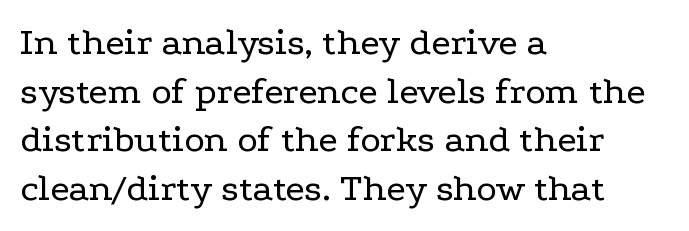
{"serif": "yes", "italic": "no", "bold": "no", "weight": "regular", "width": "wide", "stroke_contrast": "low", "x_height": "medium", "monospaced": "no", "underline": "no", "align": "left", "line_spacing": "normal", "line_spacing_ratio": 1.25, "letter_spacing": "normal", "letter_spacing_em": 0.0, "glyph_px": 39}
